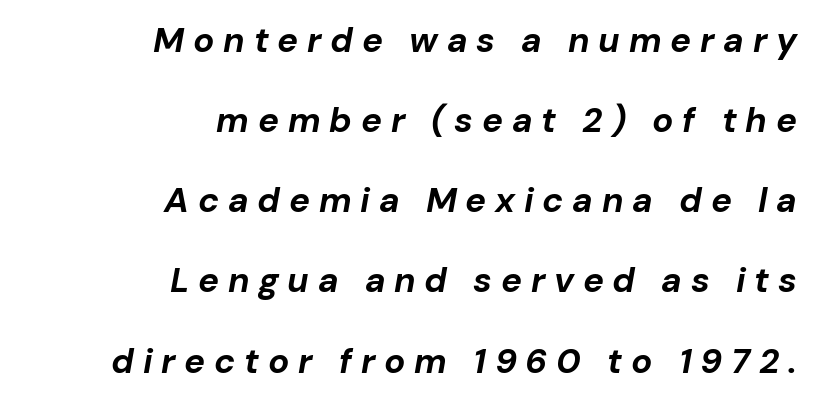
The image shows 35 px bold type, italic (leaning right); set right-aligned, loose line spacing (2.29x), unusually wide letter spacing (+0.25 em), not underlined; low stroke contrast and a medium x-height.
